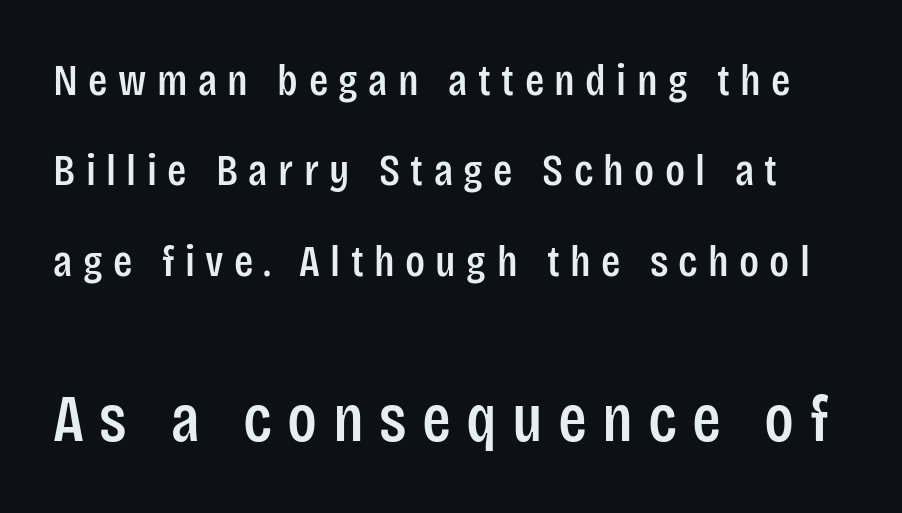
{"serif": "no", "italic": "no", "width": "condensed", "stroke_contrast": "low", "x_height": "large", "monospaced": "no", "underline": "no", "line_spacing": "loose", "line_spacing_ratio": 2.01, "letter_spacing": "wide", "letter_spacing_em": 0.23, "larger_block": "second", "size_ratio": 1.49, "glyph_px": 67}
